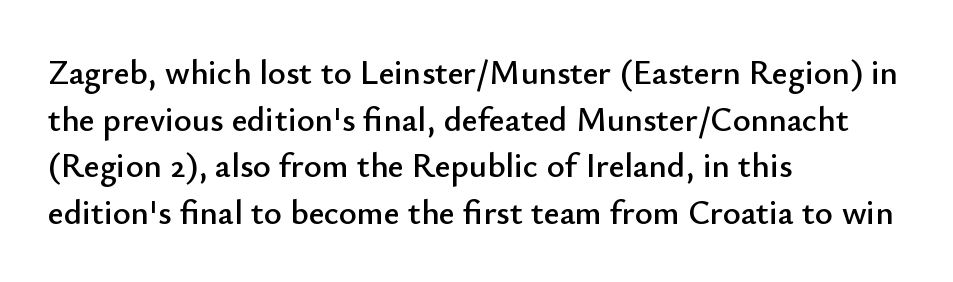
Descenders hang freely into open space. Posture: vertical. Honestly, the letter spacing is just normal — you wouldn't notice it. Students, observe: this is what conventionally led text looks like. The letters advance in unequal steps, a hallmark of proportional type.
